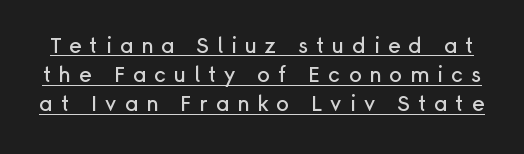
The image shows 21 px text type, upright; set normal line spacing (1.39x), unusually wide letter spacing (+0.38 em), underlined.
